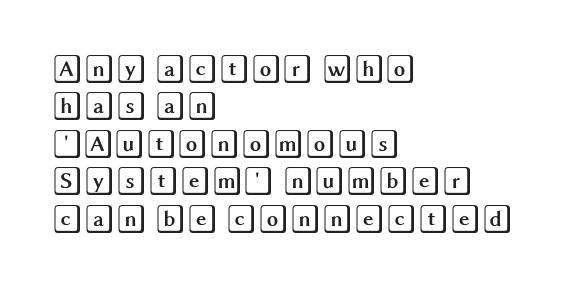
This rendering features lettering with no underline. Short note: letters normally spaced. Whoever set this chose a conventional vertical rhythm. Does the copy run flush right? No — it runs flush left. Ordinary non-slanted type is in use.
